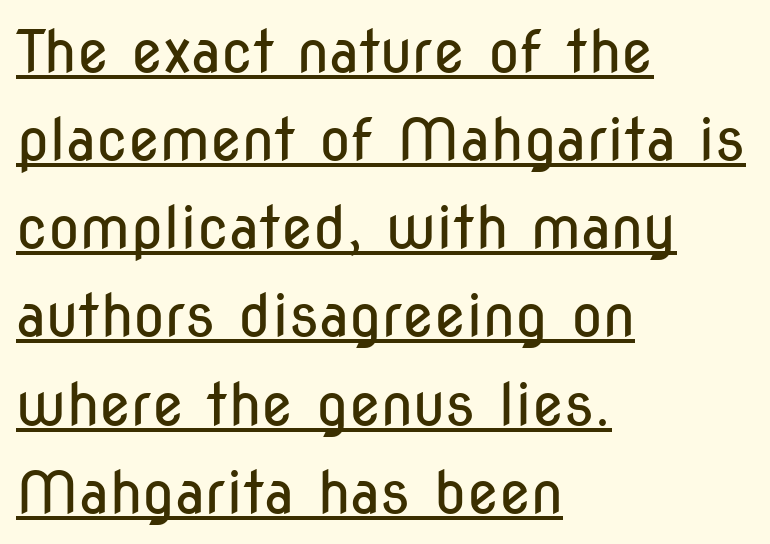
The image shows 58 px regular-weight, condensed sans-serif type, upright; set left-aligned, normal line spacing (1.52x), normal letter spacing, underlined; low stroke contrast and a medium x-height.
